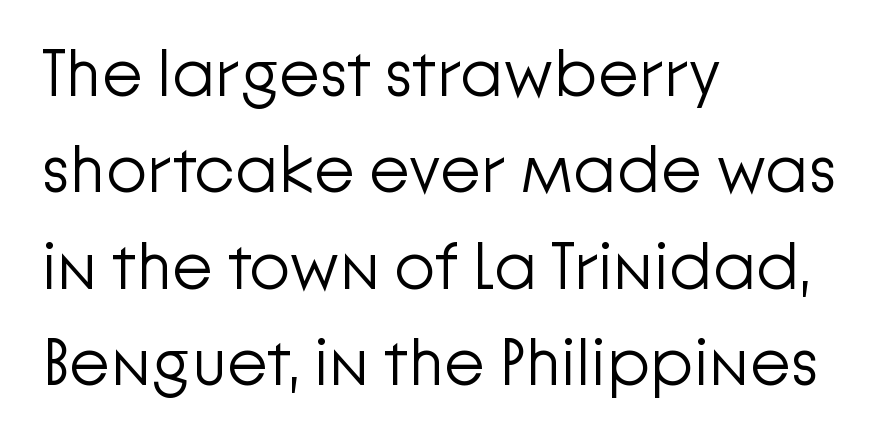
Letters rest on an invisible, unmarked baseline. Posture: vertical. Summary of weight: not heavy and not bold. Here the designer chose a conventional face with non-uniform glyph widths.
